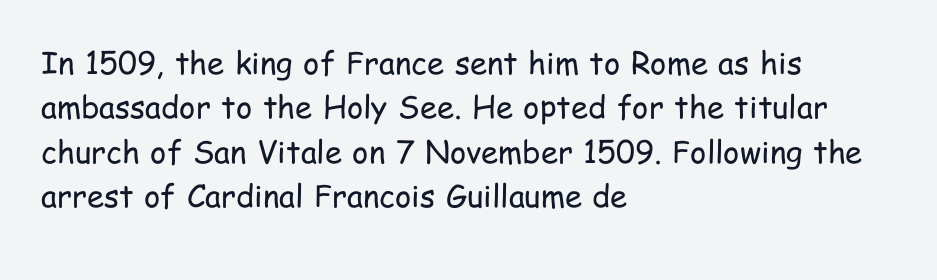
Q: Is the text bold? A: No.
Q: Is the text italic (slanted)? A: No, it is upright.
Q: Is the typeface a serif or a sans-serif typeface? A: Sans-serif.
Q: Is the text underlined? A: No.
Q: How is the paragraph aligned? A: Left-aligned.
Q: Is the spacing between letters normal or unusually wide? A: Normal.
Q: Is the spacing between lines tight, normal or loose? A: Normal.
Q: Width (condensed, normal, or wide)? A: Condensed.
Q: Stroke contrast? A: Low.
Q: x-height? A: Medium.
Q: Monospaced? A: No.
